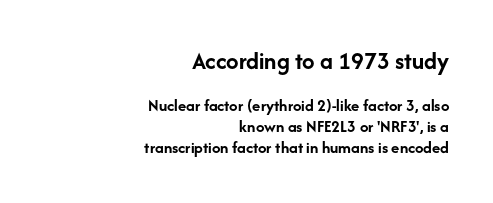
The zone under the glyphs is completely vacant. Characters follow at the spacing the type designer built in. Emphasis by weight is at full strength: bold. Which chunk is bigger? The first one — the top block dwarfs the bottom. Notice how the stems are strictly vertical — no italics here.
